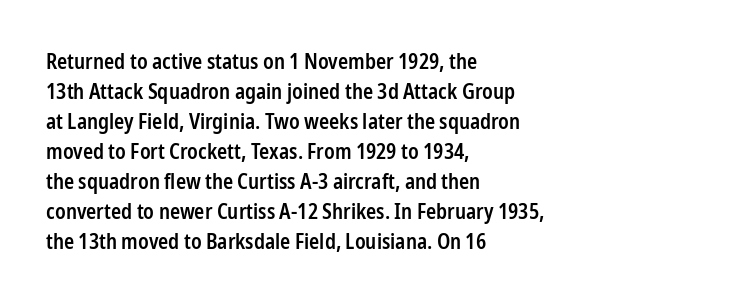
Q: Is the text bold? A: Semi-bold.
Q: Is the text italic (slanted)? A: No, it is upright.
Q: Is the text underlined? A: No.
Q: How is the paragraph aligned? A: Left-aligned.
Q: Is the spacing between letters normal or unusually wide? A: Normal.
Q: Is the spacing between lines tight, normal or loose? A: Normal.
